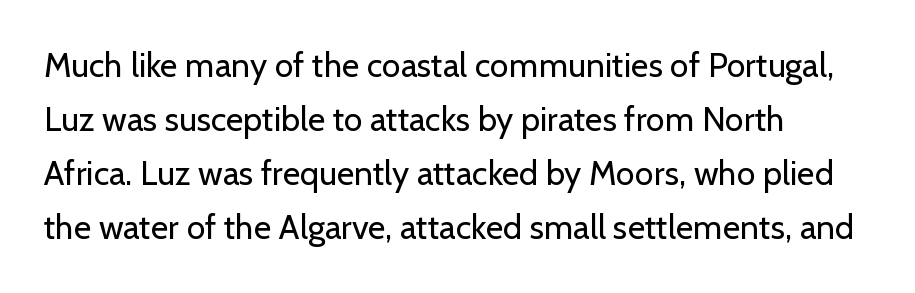
Q: Is the text bold? A: No.
Q: Is the text italic (slanted)? A: No, it is upright.
Q: Is the typeface a serif or a sans-serif typeface? A: Sans-serif.
Q: Is the text underlined? A: No.
Q: How is the paragraph aligned? A: Left-aligned.
Q: Is the spacing between letters normal or unusually wide? A: Normal.
Q: Is the spacing between lines tight, normal or loose? A: Normal.
Q: Width (condensed, normal, or wide)? A: Normal.
Q: Stroke contrast? A: Low.
Q: x-height? A: Medium.
Q: Monospaced? A: No.
